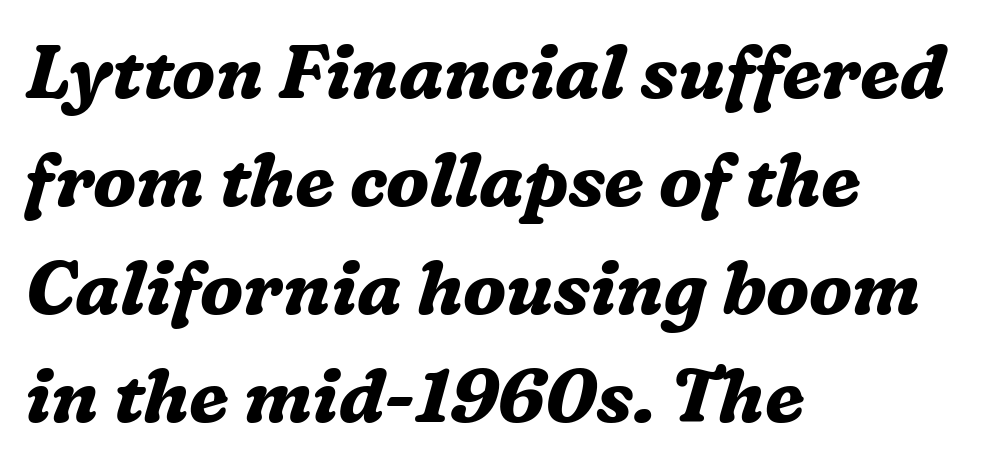
Varying glyph widths throughout — classic text-font behaviour. Lines of text with bare space underneath. Baseline-to-baseline distance is the conventional proportion of letter height. Nobody touched the tracking dial on this one. Characters are canted at an angle relative to the baseline's perpendicular.
